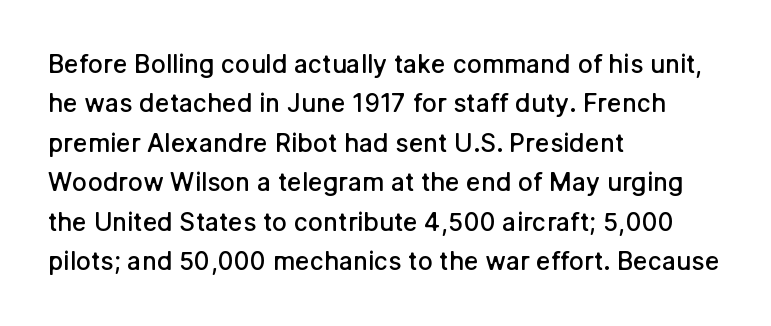
{"italic": "no", "bold": "semi", "underline": "no", "align": "left", "line_spacing": "normal", "line_spacing_ratio": 1.58, "letter_spacing": "normal", "letter_spacing_em": 0.0, "glyph_px": 25}
